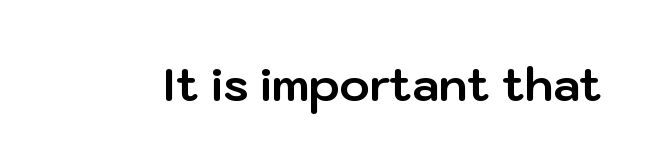
{"serif": "no", "italic": "no", "bold": "yes", "weight": "bold", "width": "normal", "stroke_contrast": "low", "x_height": "medium", "monospaced": "no", "underline": "no", "letter_spacing": "normal", "letter_spacing_em": 0.0, "glyph_px": 46}
